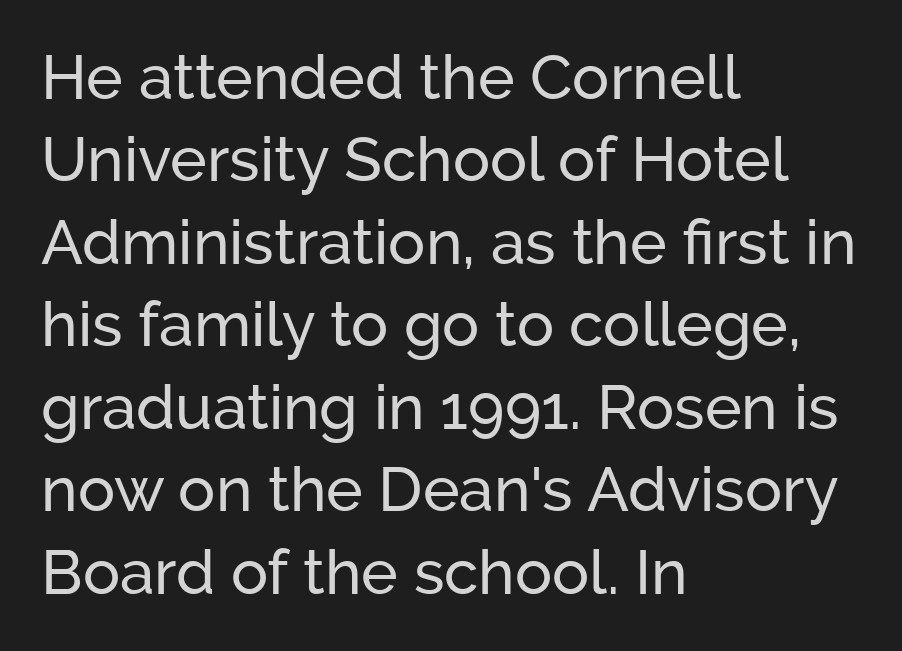
The image shows 62 px sans-serif type, upright; set left-aligned, normal line spacing (1.33x), normal letter spacing, not underlined; low stroke contrast and a medium x-height.
